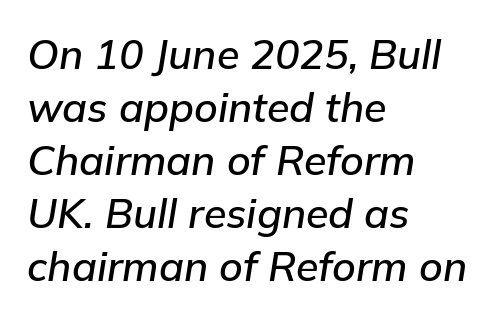
{"italic": "yes", "lean": "right", "slant_degrees": 9, "width": "normal", "stroke_contrast": "low", "x_height": "medium", "monospaced": "no", "underline": "no", "align": "left", "line_spacing": "normal", "line_spacing_ratio": 1.29, "letter_spacing": "normal", "letter_spacing_em": 0.0, "glyph_px": 41}
